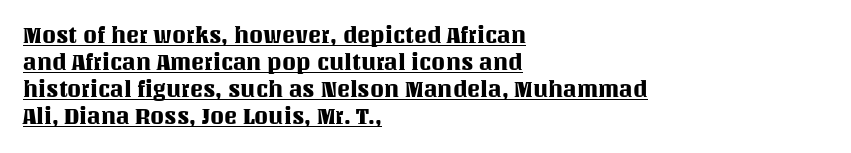
Q: Is the text italic (slanted)? A: No, it is upright.
Q: Is the text underlined? A: Yes.
Q: How is the paragraph aligned? A: Left-aligned.
Q: Is the spacing between letters normal or unusually wide? A: Normal.
